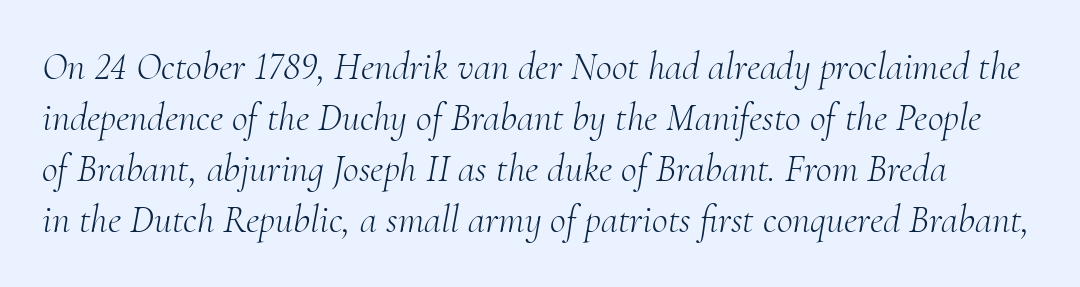
Q: Is the text bold? A: No.
Q: Is the text italic (slanted)? A: Yes, it leans right by about 10 degrees.
Q: Is the typeface a serif or a sans-serif typeface? A: Serif.
Q: Is the text underlined? A: No.
Q: Is the spacing between letters normal or unusually wide? A: Normal.
Q: Is the spacing between lines tight, normal or loose? A: Normal.
Q: Width (condensed, normal, or wide)? A: Normal.
Q: Stroke contrast? A: Medium.
Q: x-height? A: Small.
Q: Monospaced? A: No.
